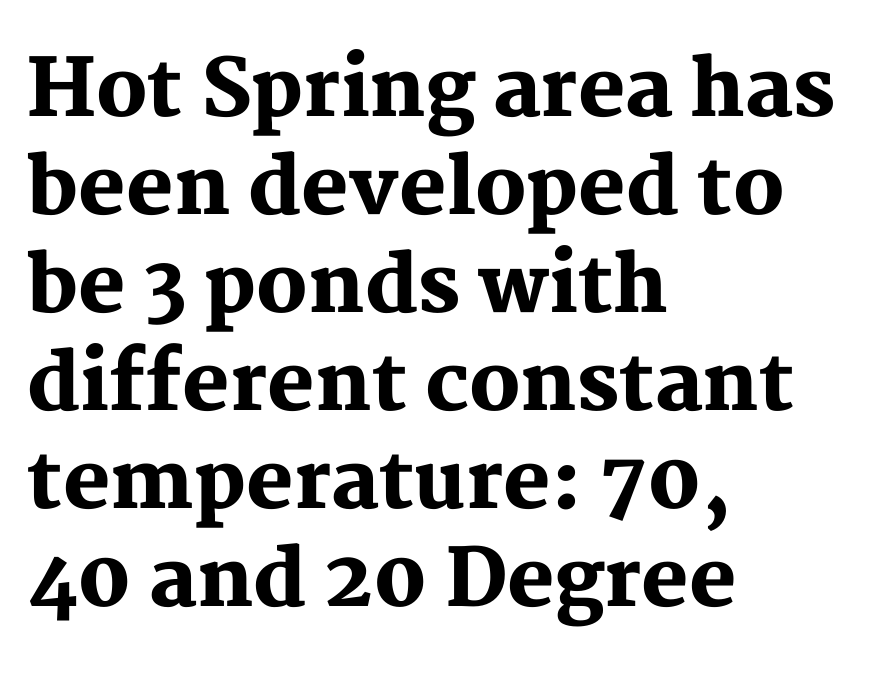
I'd call this a serif setting — the letters wear small feet. The passage shown is typed in a proportional face where columns would drift. The ragged edge is on the right, which tells us the setting is flush left. The specimen omits any rule beneath the text block's lines.
